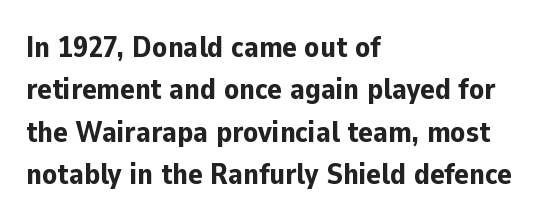
{"serif": "no", "italic": "no", "bold": "yes", "weight": "bold", "width": "normal", "stroke_contrast": "low", "x_height": "medium", "monospaced": "no", "underline": "no", "align": "left", "line_spacing": "normal", "line_spacing_ratio": 1.41, "letter_spacing": "normal", "letter_spacing_em": 0.0, "glyph_px": 30}
